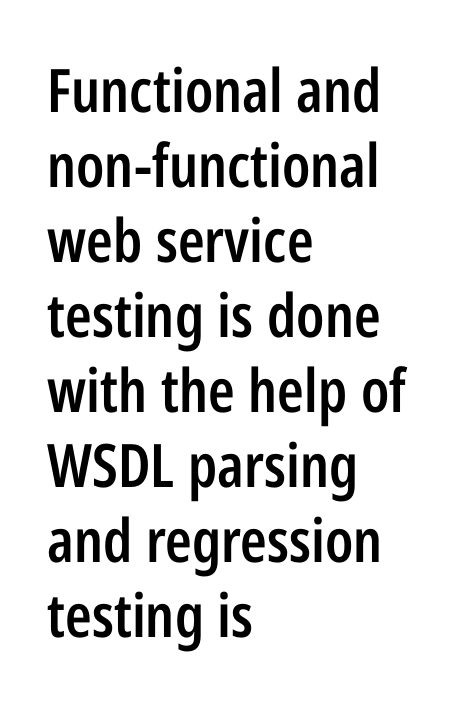
{"serif": "no", "italic": "no", "bold": "semi", "weight": "semibold", "width": "condensed", "stroke_contrast": "low", "x_height": "medium", "monospaced": "no", "underline": "no", "align": "left", "line_spacing": "normal", "line_spacing_ratio": 1.25, "letter_spacing": "normal", "letter_spacing_em": 0.0, "glyph_px": 60}
